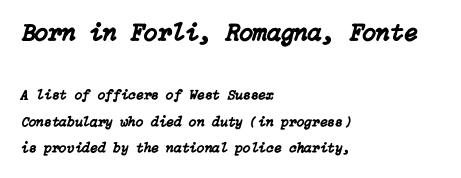
Each word holds together tightly as a unit, with standard inter-letter gaps. The space beneath each line is pristine and unruled. In this sample the first text group is rendered at the bigger scale. The typography opts for an oblique posture over an upright one.
